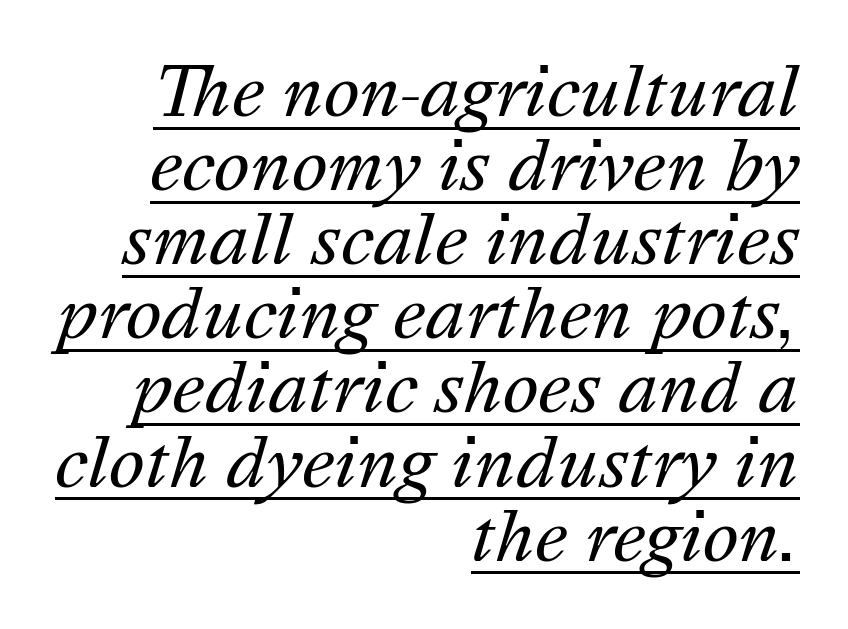
{"italic": "yes", "lean": "right", "slant_degrees": 16, "bold": "no", "weight": "regular", "width": "normal", "stroke_contrast": "medium", "x_height": "medium", "monospaced": "no", "underline": "yes", "align": "right", "line_spacing": "tight", "line_spacing_ratio": 1.09, "letter_spacing": "normal", "letter_spacing_em": 0.0, "glyph_px": 68}
